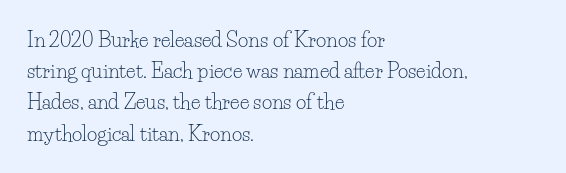
{"italic": "no", "bold": "no", "underline": "no", "align": "left", "line_spacing": "normal", "line_spacing_ratio": 1.56, "letter_spacing": "normal", "letter_spacing_em": 0.0, "glyph_px": 20}
